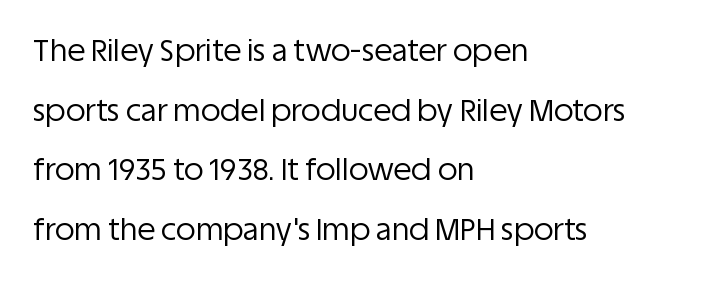
Q: Is the text bold? A: No.
Q: Is the text italic (slanted)? A: No, it is upright.
Q: Is the typeface a serif or a sans-serif typeface? A: Sans-serif.
Q: Is the text underlined? A: No.
Q: How is the paragraph aligned? A: Left-aligned.
Q: Is the spacing between letters normal or unusually wide? A: Normal.
Q: Is the spacing between lines tight, normal or loose? A: Loose.
Q: Width (condensed, normal, or wide)? A: Normal.
Q: Stroke contrast? A: Low.
Q: x-height? A: Large.
Q: Monospaced? A: No.
